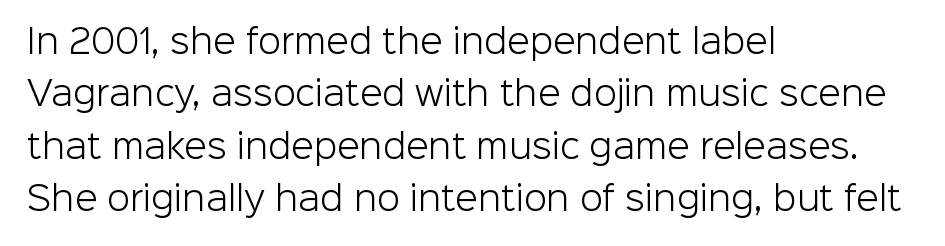
{"serif": "no", "italic": "no", "bold": "no", "weight": "light", "width": "normal", "stroke_contrast": "low", "x_height": "medium", "monospaced": "no", "underline": "no", "align": "left", "line_spacing": "normal", "line_spacing_ratio": 1.59, "letter_spacing": "normal", "letter_spacing_em": 0.0, "glyph_px": 33}
